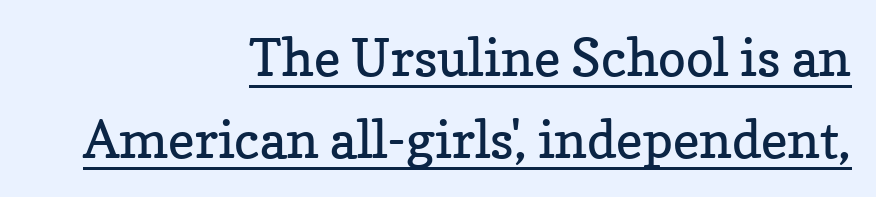
Check where the strokes stop: tiny serifs finish them off. Honestly, the row spacing looks completely unremarkable. Each stroke keeps to a modest, everyday thickness or less. Nobody touched the tracking dial on this one. If you drew a line through each stem, it would be perfectly vertical. Layout note: lines flush right.
